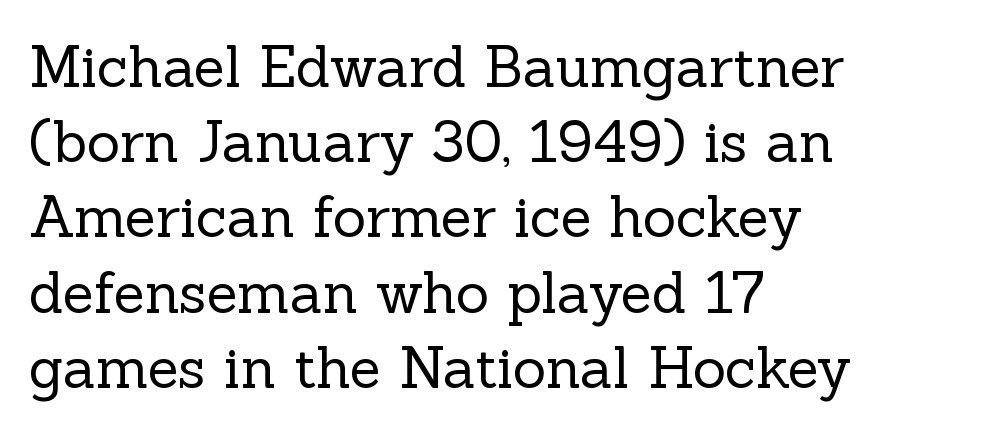
Q: Is the text bold? A: No.
Q: Is the text italic (slanted)? A: No, it is upright.
Q: Is the typeface a serif or a sans-serif typeface? A: Serif.
Q: Is the text underlined? A: No.
Q: How is the paragraph aligned? A: Left-aligned.
Q: Is the spacing between letters normal or unusually wide? A: Normal.
Q: Is the spacing between lines tight, normal or loose? A: Normal.
Q: Width (condensed, normal, or wide)? A: Normal.
Q: x-height? A: Medium.
Q: Monospaced? A: No.
